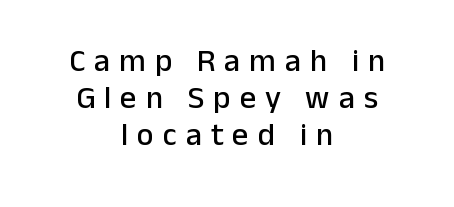
Q: Is the text italic (slanted)? A: No, it is upright.
Q: Is the typeface a serif or a sans-serif typeface? A: Sans-serif.
Q: Is the text underlined? A: No.
Q: How is the paragraph aligned? A: Centered.
Q: Is the spacing between letters normal or unusually wide? A: Unusually wide.
Q: Width (condensed, normal, or wide)? A: Normal.
Q: Stroke contrast? A: Low.
Q: x-height? A: Medium.
Q: Monospaced? A: No.
